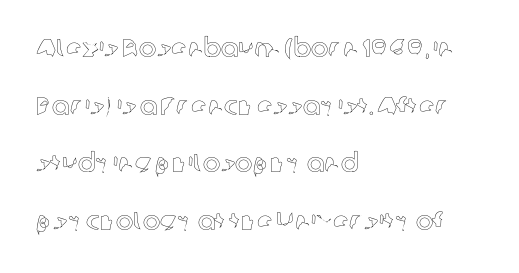
{"italic": "no", "underline": "no", "align": "left", "line_spacing": "loose", "line_spacing_ratio": 2.22, "letter_spacing": "normal", "letter_spacing_em": 0.0, "glyph_px": 26}
